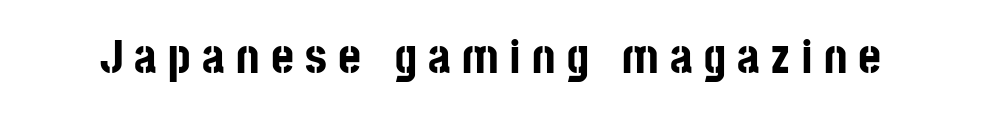
{"serif": "no", "italic": "no", "bold": "yes", "weight": "bold", "width": "condensed", "stroke_contrast": "low", "x_height": "large", "monospaced": "no", "underline": "no", "letter_spacing": "wide", "letter_spacing_em": 0.23, "glyph_px": 49}
